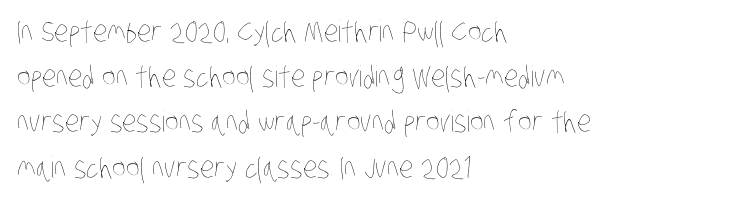
{"bold": "no", "weight": "thin", "width": "condensed", "stroke_contrast": "low", "x_height": "large", "monospaced": "no", "underline": "no", "align": "left", "line_spacing": "normal", "line_spacing_ratio": 1.56, "letter_spacing": "normal", "letter_spacing_em": 0.0, "glyph_px": 29}
